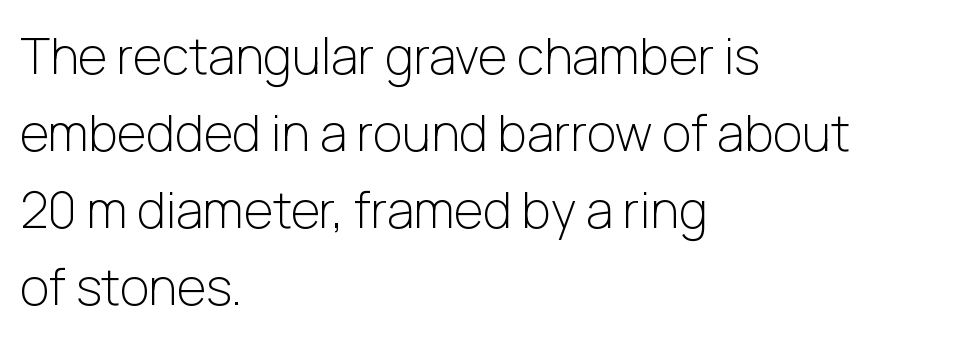
Q: Is the text bold? A: No.
Q: Is the text italic (slanted)? A: No, it is upright.
Q: Is the typeface a serif or a sans-serif typeface? A: Sans-serif.
Q: Is the text underlined? A: No.
Q: How is the paragraph aligned? A: Left-aligned.
Q: Is the spacing between letters normal or unusually wide? A: Normal.
Q: Is the spacing between lines tight, normal or loose? A: Normal.
Q: Width (condensed, normal, or wide)? A: Normal.
Q: Stroke contrast? A: Low.
Q: x-height? A: Medium.
Q: Monospaced? A: No.
